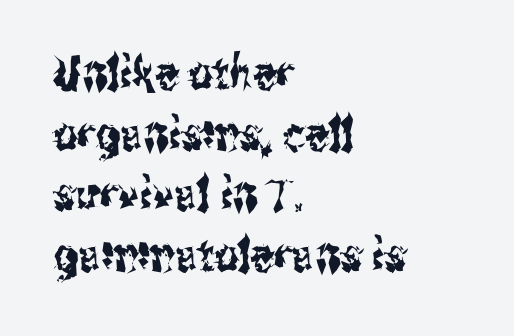
The image shows 47 px condensed sans-serif type, upright; set left-aligned, normal line spacing (1.29x), normal letter spacing, not underlined; medium stroke contrast and a medium x-height.
